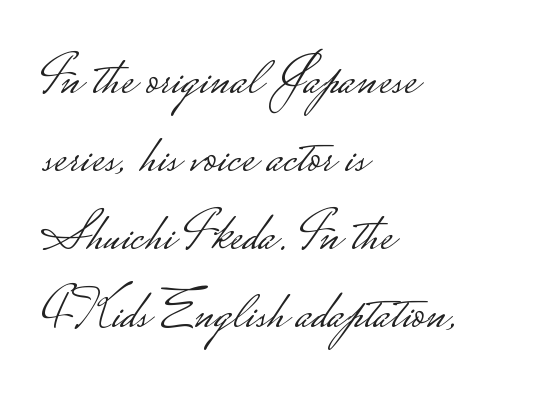
{"serif": "no", "bold": "no", "weight": "light", "width": "wide", "stroke_contrast": "low", "monospaced": "no", "underline": "no", "align": "left", "line_spacing": "normal", "line_spacing_ratio": 1.39, "letter_spacing": "normal", "letter_spacing_em": 0.0, "glyph_px": 56}
